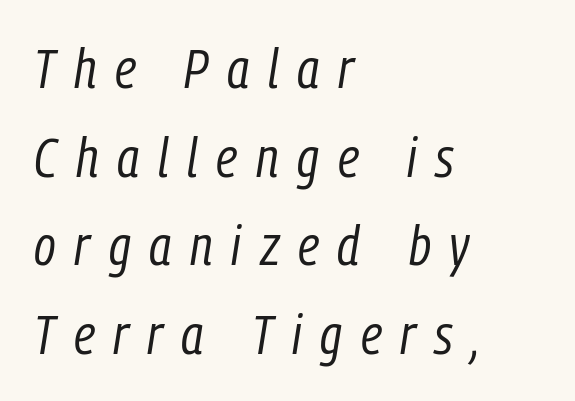
{"italic": "yes", "lean": "right", "slant_degrees": 9, "bold": "no", "weight": "regular", "width": "condensed", "stroke_contrast": "low", "x_height": "medium", "monospaced": "no", "underline": "no", "align": "left", "line_spacing": "normal", "line_spacing_ratio": 1.61, "letter_spacing": "wide", "letter_spacing_em": 0.34, "glyph_px": 55}
